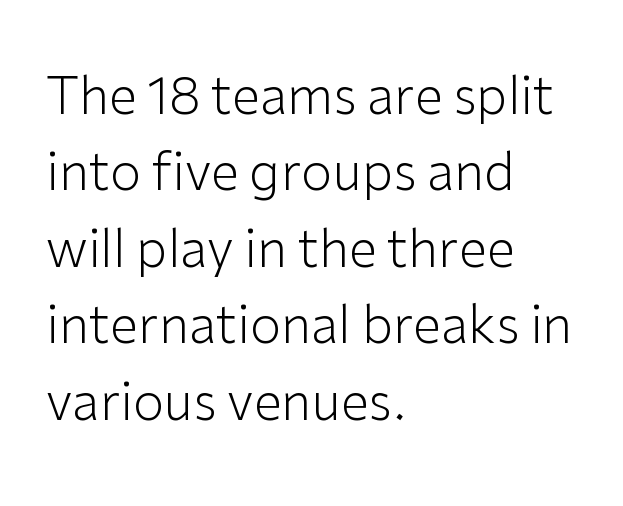
The strokes carry an ordinary text weight at most. A roman cut, with each character standing at attention. Rule under the text: the space is simply empty. Each letter keeps its own natural width here, so spacing adapts to shape.
